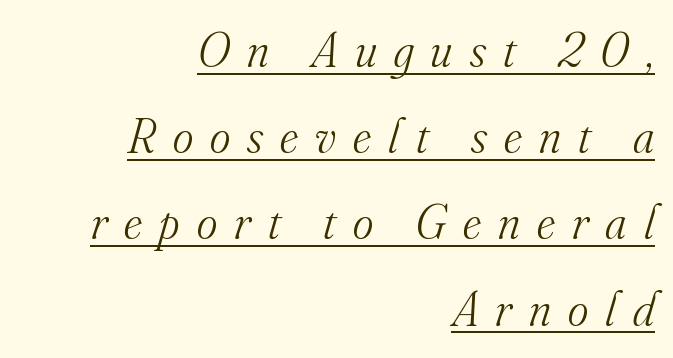
Weight: regular or lighter. Emphasis is given by a line drawn under the lettering. Does the type have serifs? Yes, each stem ends in a small foot. Someone cranked the tracking dial way up on this one. Spacing verdict: proportional, widths tailored to each character. Compared with a flush-left layout, this one pins lines to the opposite, right side.
